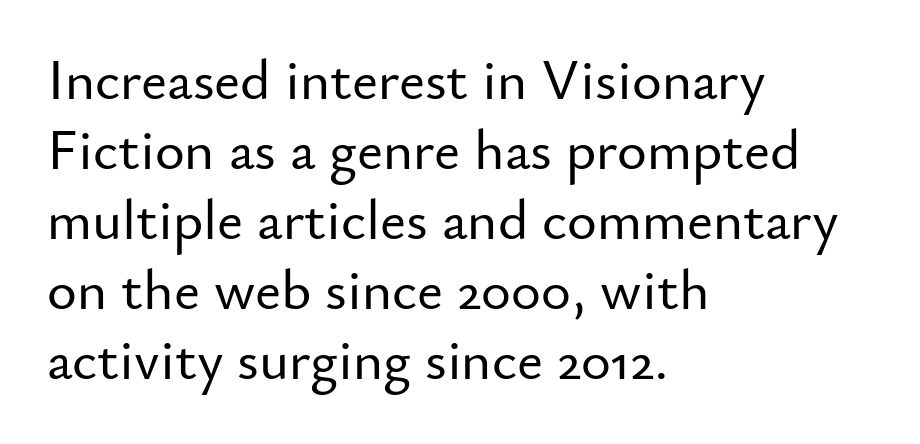
Q: Is the text italic (slanted)? A: No, it is upright.
Q: Is the typeface a serif or a sans-serif typeface? A: Sans-serif.
Q: Is the text underlined? A: No.
Q: How is the paragraph aligned? A: Left-aligned.
Q: Is the spacing between letters normal or unusually wide? A: Normal.
Q: Width (condensed, normal, or wide)? A: Normal.
Q: Stroke contrast? A: Low.
Q: x-height? A: Small.
Q: Monospaced? A: No.
